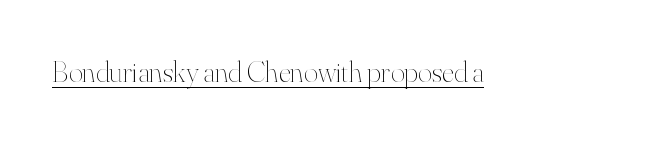
Each letter keeps its own natural width here, so spacing adapts to shape. The typography opts for an upright posture over an oblique one. Caption: standard tracking, unaltered. Weight: in the light-to-regular range.
